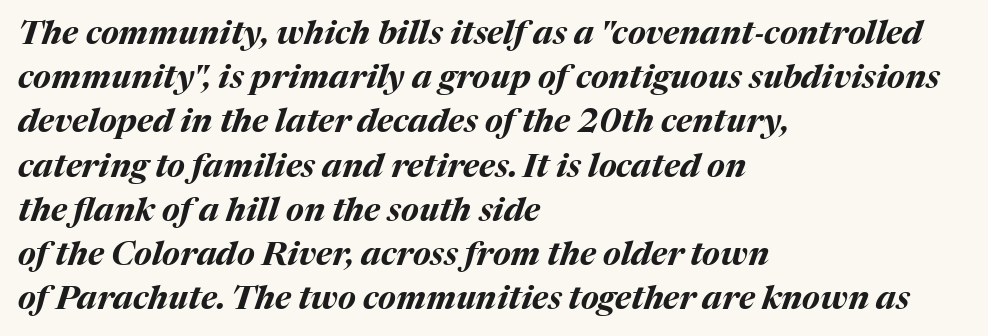
{"italic": "yes", "lean": "right", "slant_degrees": 17, "bold": "yes", "weight": "bold", "width": "normal", "stroke_contrast": "medium", "x_height": "medium", "monospaced": "no", "underline": "no", "align": "left", "line_spacing": "normal", "line_spacing_ratio": 1.34, "letter_spacing": "normal", "letter_spacing_em": 0.0, "glyph_px": 33}
